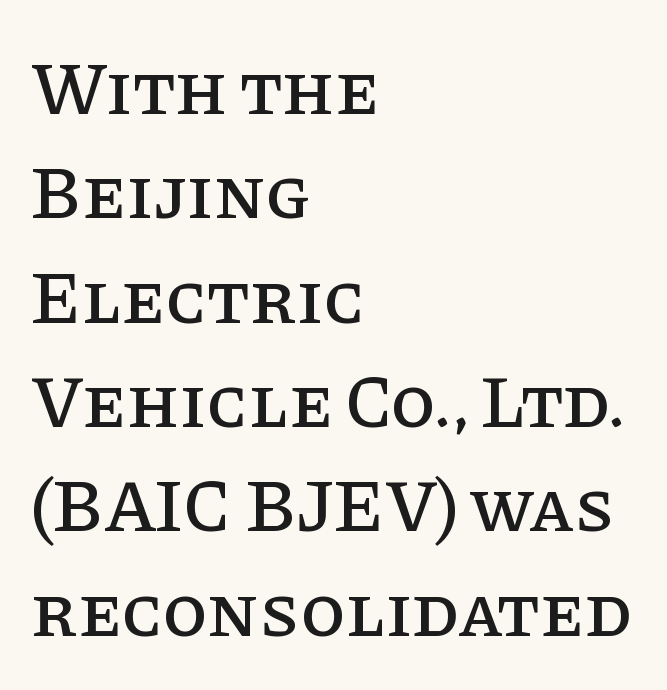
Q: Is the text italic (slanted)? A: No, it is upright.
Q: Is the typeface a serif or a sans-serif typeface? A: Serif.
Q: Is the text underlined? A: No.
Q: How is the paragraph aligned? A: Left-aligned.
Q: Is the spacing between letters normal or unusually wide? A: Normal.
Q: Is the spacing between lines tight, normal or loose? A: Normal.
Q: Width (condensed, normal, or wide)? A: Normal.
Q: Stroke contrast? A: Low.
Q: x-height? A: Large.
Q: Monospaced? A: No.
